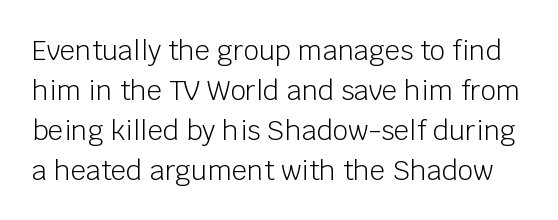
Reading down the column, the eye jumps a familiar distance to each next line. Heft: none added — not bold. Ascenders rise straight up at ninety degrees. Here the glyphs are tracked normally, forming tight word shapes.
